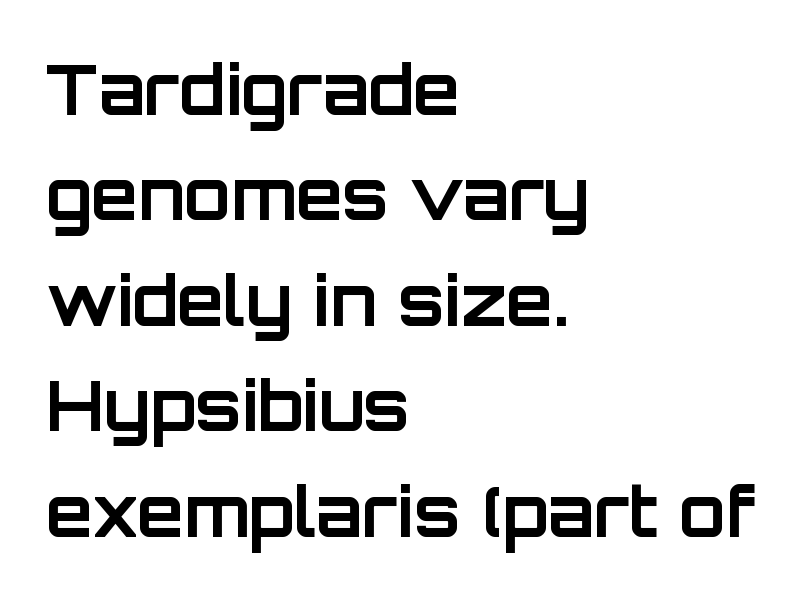
{"serif": "no", "italic": "no", "bold": "yes", "weight": "bold", "width": "normal", "stroke_contrast": "low", "x_height": "large", "monospaced": "no", "underline": "no", "align": "left", "line_spacing": "normal", "line_spacing_ratio": 1.55, "letter_spacing": "normal", "letter_spacing_em": 0.0, "glyph_px": 68}
